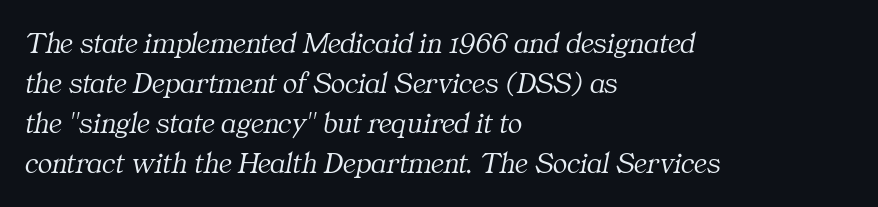
Q: Is the text bold? A: No.
Q: Is the text italic (slanted)? A: Yes, it leans right by about 11 degrees.
Q: Is the typeface a serif or a sans-serif typeface? A: Serif.
Q: Is the text underlined? A: No.
Q: How is the paragraph aligned? A: Left-aligned.
Q: Is the spacing between letters normal or unusually wide? A: Normal.
Q: Is the spacing between lines tight, normal or loose? A: Normal.
Q: Width (condensed, normal, or wide)? A: Normal.
Q: Stroke contrast? A: Medium.
Q: x-height? A: Medium.
Q: Monospaced? A: No.
